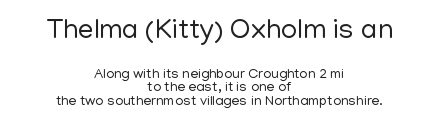
Q: Is the text bold? A: No.
Q: Is the text italic (slanted)? A: No, it is upright.
Q: Is the typeface a serif or a sans-serif typeface? A: Sans-serif.
Q: Is the text underlined? A: No.
Q: How is the paragraph aligned? A: Centered.
Q: Is the spacing between letters normal or unusually wide? A: Normal.
Q: Is the spacing between lines tight, normal or loose? A: Tight.
Q: Which block of text is set in a larger size, the first (top) or the second (bottom)? A: The first (top) one.
Q: Width (condensed, normal, or wide)? A: Normal.
Q: Stroke contrast? A: Low.
Q: x-height? A: Medium.
Q: Monospaced? A: No.
